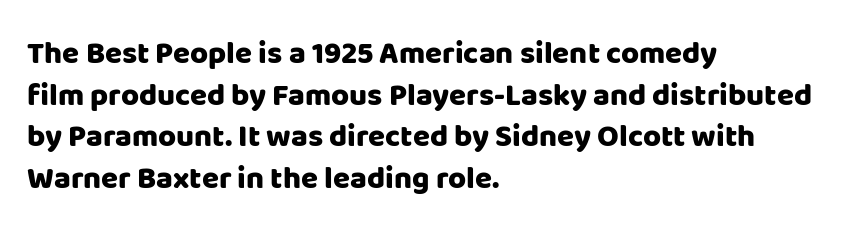
Q: Is the text bold? A: Yes.
Q: Is the text italic (slanted)? A: No, it is upright.
Q: Is the typeface a serif or a sans-serif typeface? A: Sans-serif.
Q: Is the text underlined? A: No.
Q: How is the paragraph aligned? A: Left-aligned.
Q: Is the spacing between letters normal or unusually wide? A: Normal.
Q: Is the spacing between lines tight, normal or loose? A: Normal.
Q: Width (condensed, normal, or wide)? A: Normal.
Q: Stroke contrast? A: Low.
Q: x-height? A: Large.
Q: Monospaced? A: No.
